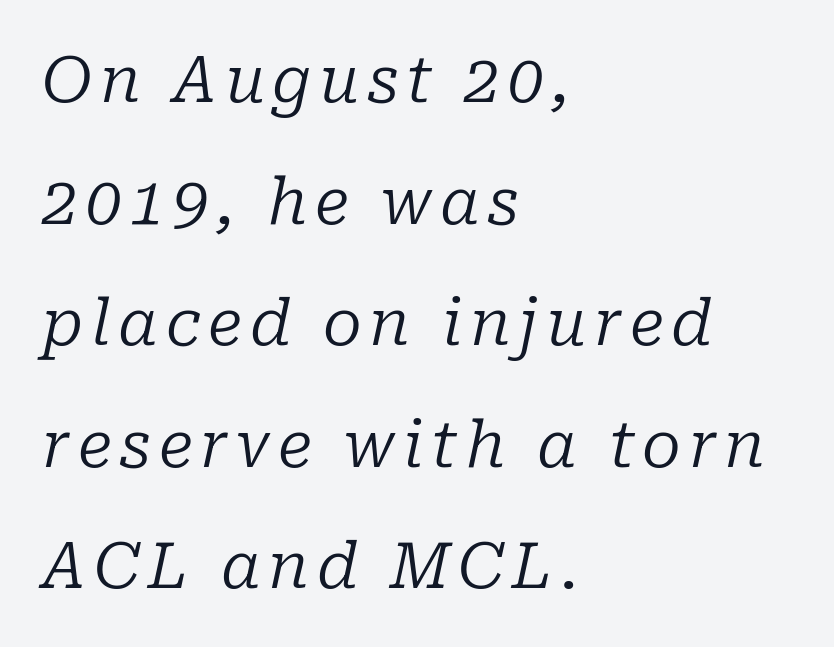
The image shows 64 px regular-weight serif type, italic (leaning right); set left-aligned, loose line spacing (1.9x), not underlined; low stroke contrast and a medium x-height.
